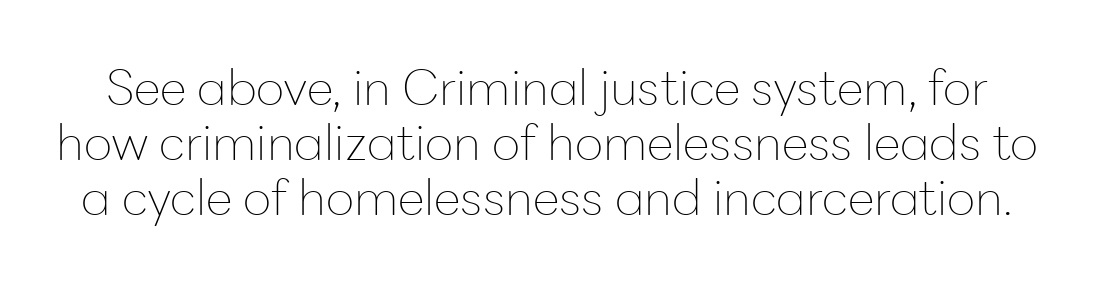
Q: Is the text bold? A: No.
Q: Is the text italic (slanted)? A: No, it is upright.
Q: Is the typeface a serif or a sans-serif typeface? A: Sans-serif.
Q: Is the text underlined? A: No.
Q: Is the spacing between letters normal or unusually wide? A: Normal.
Q: Is the spacing between lines tight, normal or loose? A: Tight.
Q: Width (condensed, normal, or wide)? A: Normal.
Q: Stroke contrast? A: Low.
Q: x-height? A: Medium.
Q: Monospaced? A: No.
